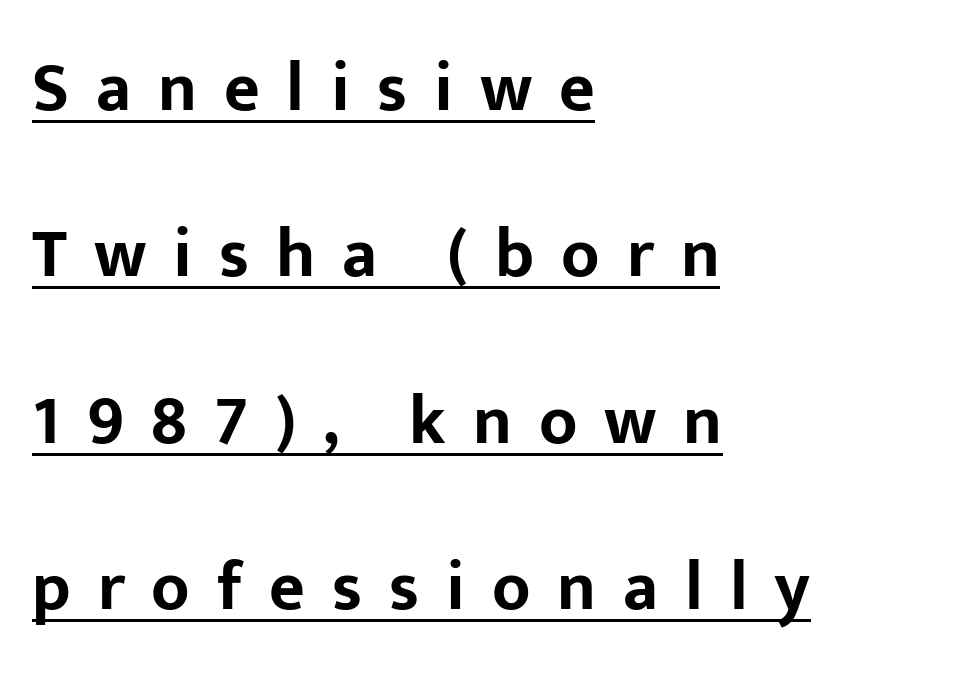
The image shows 69 px bold sans-serif type, upright; set left-aligned, loose line spacing (2.41x), unusually wide letter spacing (+0.39 em), underlined; low stroke contrast and a medium x-height.
